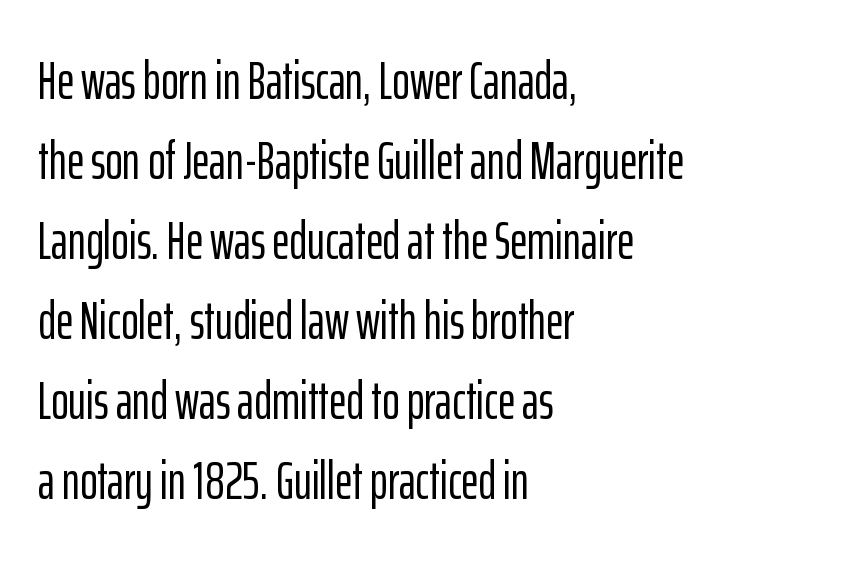
Q: Is the text italic (slanted)? A: No, it is upright.
Q: Is the typeface a serif or a sans-serif typeface? A: Sans-serif.
Q: Is the text underlined? A: No.
Q: How is the paragraph aligned? A: Left-aligned.
Q: Is the spacing between letters normal or unusually wide? A: Normal.
Q: Is the spacing between lines tight, normal or loose? A: Normal.
Q: Width (condensed, normal, or wide)? A: Condensed.
Q: Stroke contrast? A: Low.
Q: x-height? A: Medium.
Q: Monospaced? A: No.
